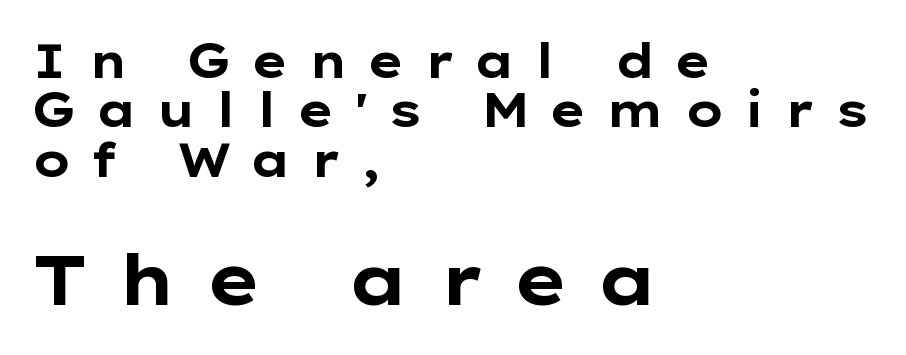
{"serif": "no", "italic": "no", "bold": "yes", "weight": "bold", "width": "wide", "stroke_contrast": "low", "x_height": "medium", "monospaced": "no", "underline": "no", "align": "left", "line_spacing": "tight", "line_spacing_ratio": 1.05, "letter_spacing": "wide", "letter_spacing_em": 0.39, "larger_block": "second", "size_ratio": 1.49, "glyph_px": 70}
